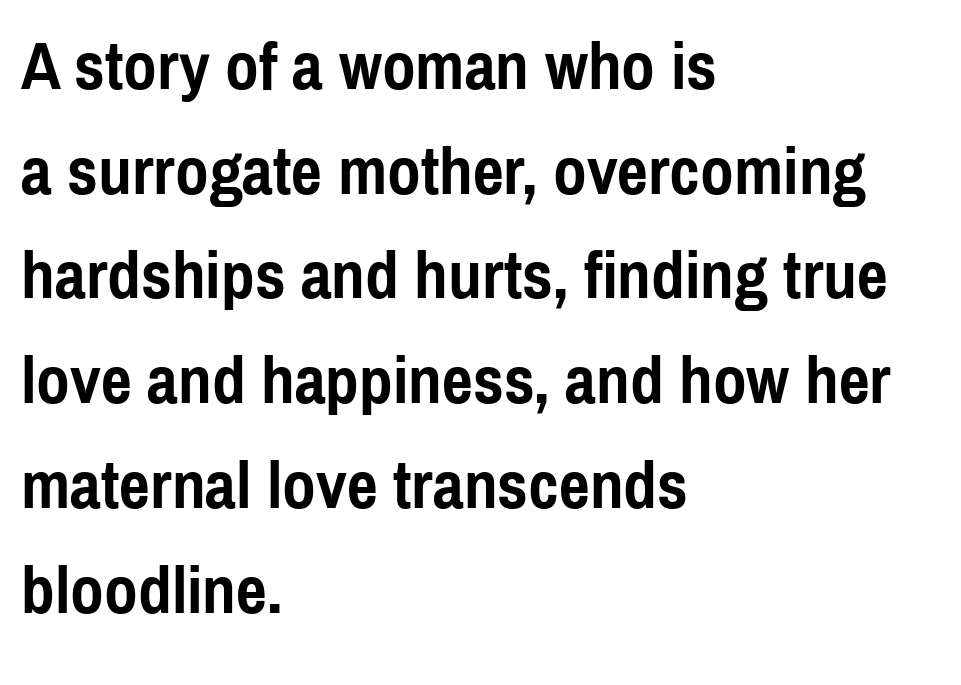
Q: Is the text bold? A: Yes.
Q: Is the text italic (slanted)? A: No, it is upright.
Q: Is the typeface a serif or a sans-serif typeface? A: Sans-serif.
Q: Is the text underlined? A: No.
Q: How is the paragraph aligned? A: Left-aligned.
Q: Is the spacing between letters normal or unusually wide? A: Normal.
Q: Is the spacing between lines tight, normal or loose? A: Normal.
Q: Width (condensed, normal, or wide)? A: Condensed.
Q: x-height? A: Medium.
Q: Monospaced? A: No.
